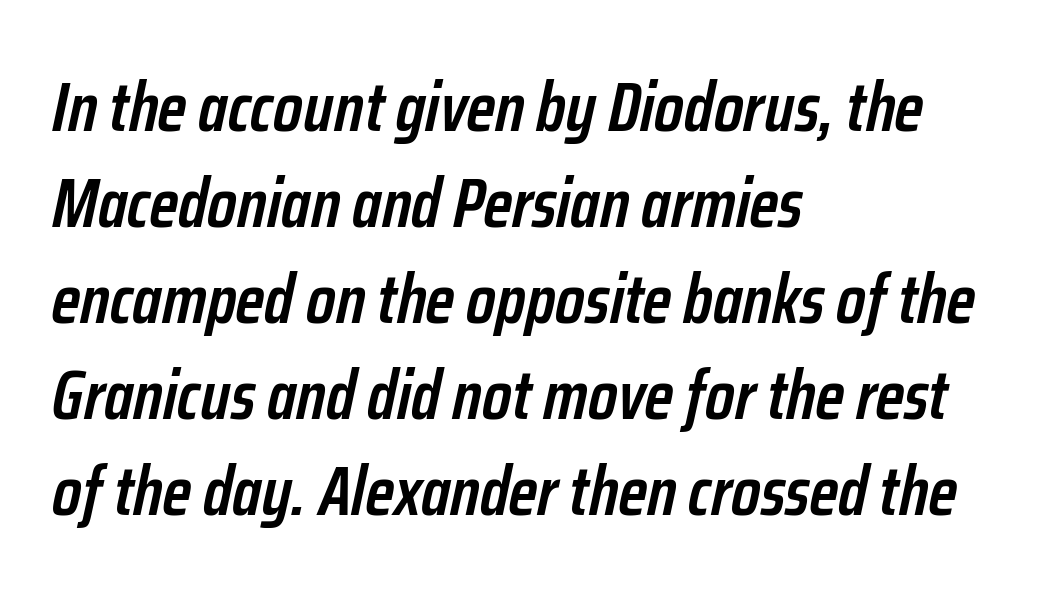
{"italic": "yes", "lean": "right", "slant_degrees": 12, "bold": "semi", "weight": "semibold", "width": "condensed", "stroke_contrast": "low", "x_height": "medium", "monospaced": "no", "underline": "no", "align": "left", "line_spacing": "normal", "line_spacing_ratio": 1.39, "letter_spacing": "normal", "letter_spacing_em": 0.0, "glyph_px": 69}
